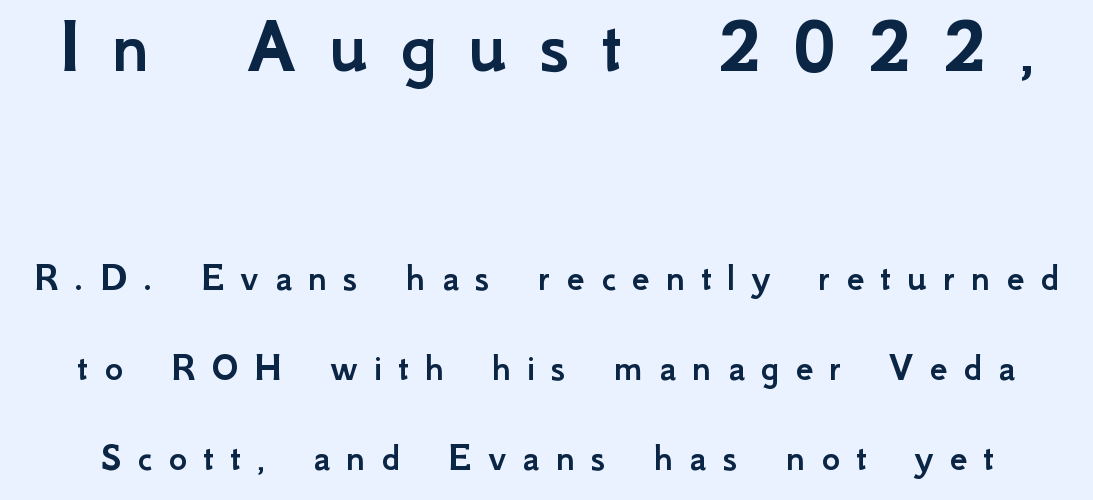
The image shows 80 px sans-serif type, upright; set loose line spacing (2.25x), unusually wide letter spacing (+0.4 em), not underlined; the first (top) block is 2.0x larger; low stroke contrast and a small x-height.
